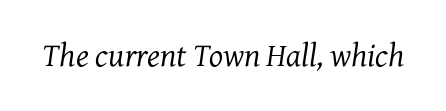
Look at the bottom of the vertical strokes: they flare into serifs here. Underline: absent. Does the lettering tilt? It does — this is italic. The line texture is even and compact thanks to regular tracking. You could not count columns in this text — the font is proportionally spaced. The weight tops out at a normal text grade.
